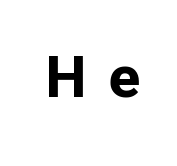
The image shows 58 px bold sans-serif type, upright; set unusually wide letter spacing (+0.38 em), not underlined; low stroke contrast and a medium x-height.
